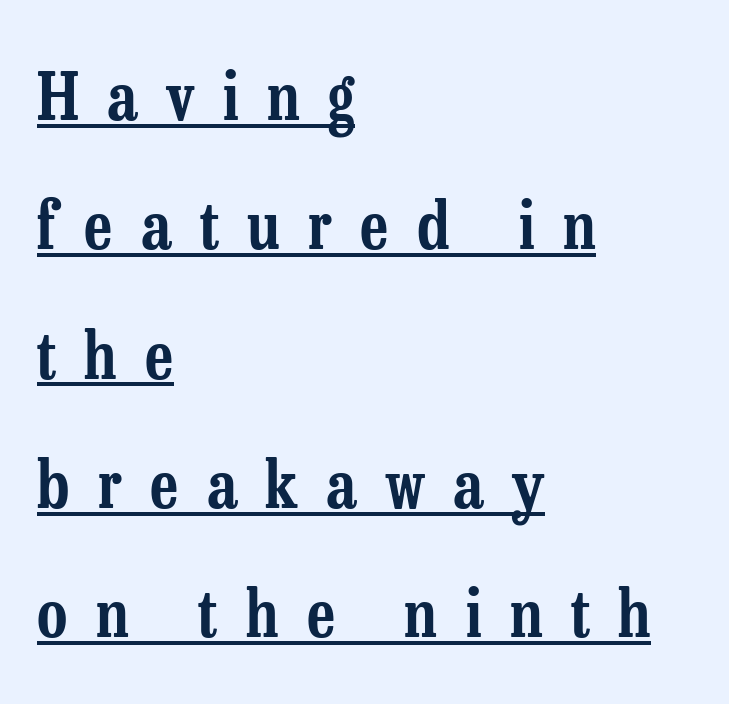
The face used here is rendered with a markedly widened letterfit. A classic flush-left, rag-right setting is used for this passage. Somebody hit Ctrl+U on this one — the words are underlined. This sample has the flowing, uneven cadence of proportional lettering.
